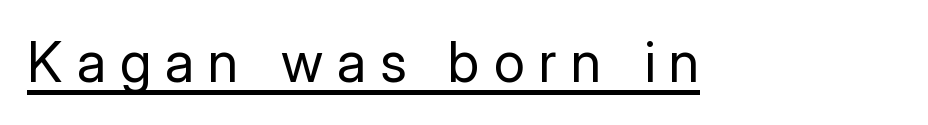
Vertical stems look standard width or narrower in stroke. The face used here is a sans, in the tradition of grotesques and geometrics. Each word looks stretched out because of the extra space between its letters. Every word sits above its own underline. Rendered with straight, roman letterforms. Do the characters align in a grid? No, the font is proportional.
